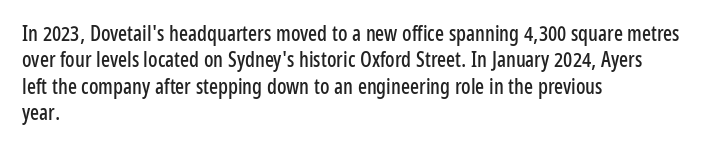
{"italic": "no", "underline": "no", "align": "left", "line_spacing": "normal", "line_spacing_ratio": 1.26, "letter_spacing": "normal", "letter_spacing_em": 0.0, "glyph_px": 21}
